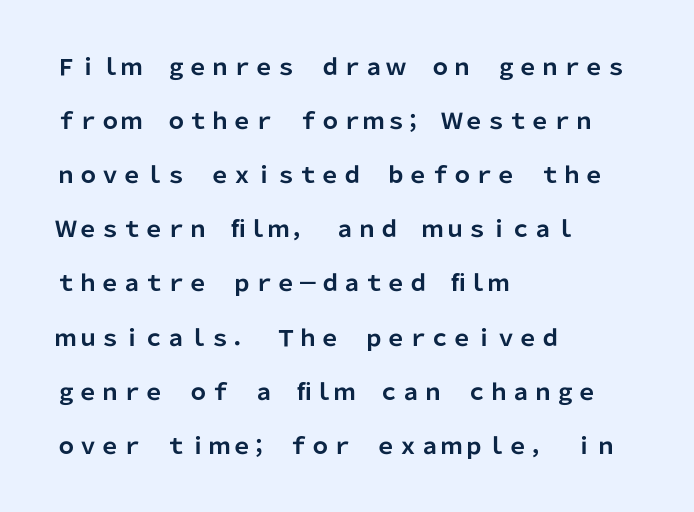
The image shows 22 px bold type, upright; set left-aligned, loose line spacing (2.46x), normal letter spacing, not underlined.
